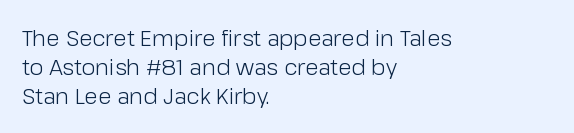
{"italic": "no", "bold": "no", "underline": "no", "align": "left", "line_spacing": "normal", "line_spacing_ratio": 1.31, "letter_spacing": "normal", "letter_spacing_em": 0.0, "glyph_px": 22}
